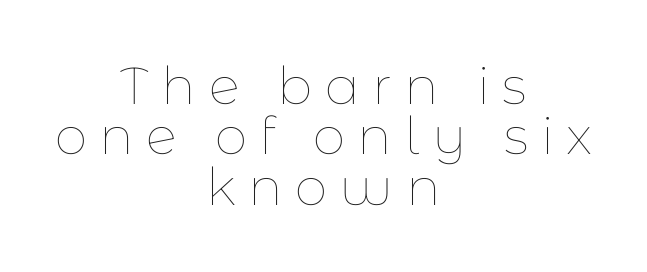
Q: Is the text bold? A: No.
Q: Is the text italic (slanted)? A: No, it is upright.
Q: Is the text underlined? A: No.
Q: How is the paragraph aligned? A: Centered.
Q: Is the spacing between letters normal or unusually wide? A: Unusually wide.
Q: Is the spacing between lines tight, normal or loose? A: Tight.
Q: Width (condensed, normal, or wide)? A: Normal.
Q: Stroke contrast? A: Low.
Q: x-height? A: Medium.
Q: Monospaced? A: No.
